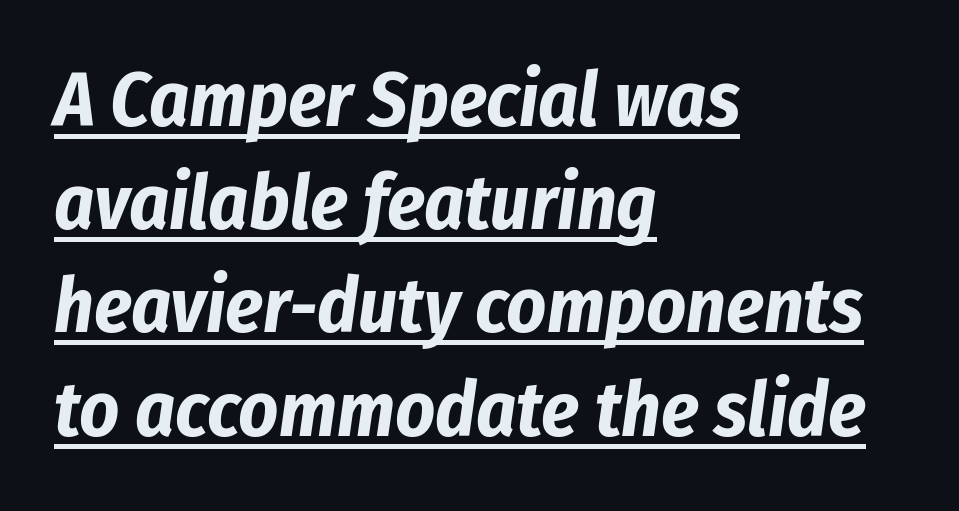
The image shows 77 px bold, condensed type, italic (leaning right); set left-aligned, normal line spacing (1.34x), normal letter spacing, underlined; low stroke contrast and a medium x-height.
